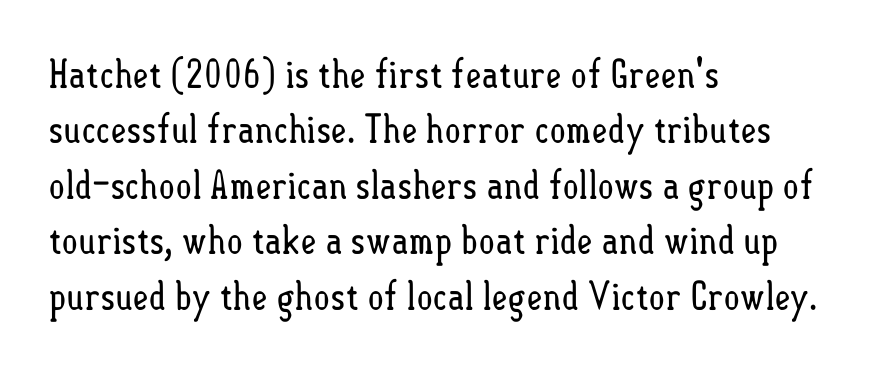
Q: Is the text bold? A: No.
Q: Is the text italic (slanted)? A: No, it is upright.
Q: Is the text underlined? A: No.
Q: How is the paragraph aligned? A: Left-aligned.
Q: Is the spacing between letters normal or unusually wide? A: Normal.
Q: Is the spacing between lines tight, normal or loose? A: Normal.
Q: Width (condensed, normal, or wide)? A: Condensed.
Q: Stroke contrast? A: Low.
Q: x-height? A: Small.
Q: Monospaced? A: No.
